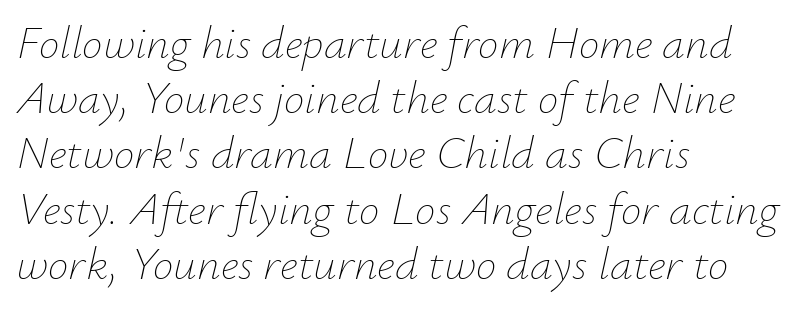
Nothing unusual about the tracking: characters are spaced as the font intends. The characters are drawn with everyday or finer stroke widths. Spacing verdict: proportional, widths tailored to each character. Compared with ordinary roman type, these characters are visibly tilted. A student would call this left alignment; a typographer would say flush left, rag right.
